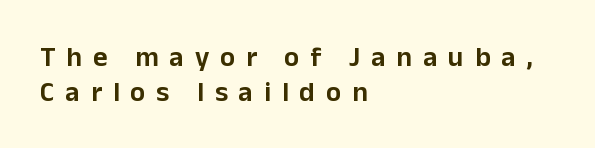
Q: Is the text italic (slanted)? A: No, it is upright.
Q: Is the typeface a serif or a sans-serif typeface? A: Sans-serif.
Q: Is the text underlined? A: No.
Q: How is the paragraph aligned? A: Left-aligned.
Q: Is the spacing between letters normal or unusually wide? A: Unusually wide.
Q: Is the spacing between lines tight, normal or loose? A: Normal.
Q: Width (condensed, normal, or wide)? A: Normal.
Q: Stroke contrast? A: Low.
Q: x-height? A: Medium.
Q: Monospaced? A: No.
